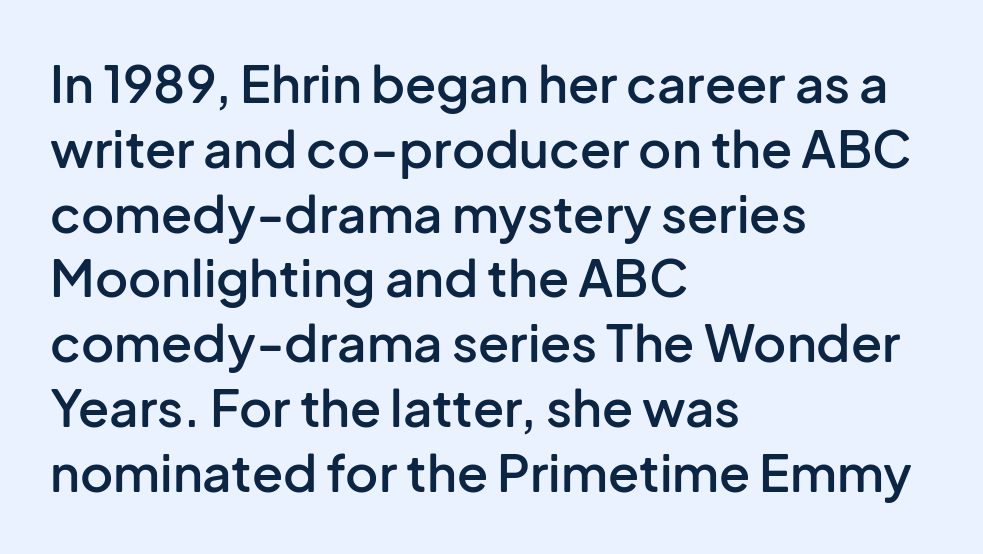
Are there feet on the stems? There aren't — it's a sans. Does the leading feel generous? No, just average. Quick note: underline off. The specimen reads as upright at a glance. Is this a fixed-width face? No — the glyphs have proportional, varying widths.
